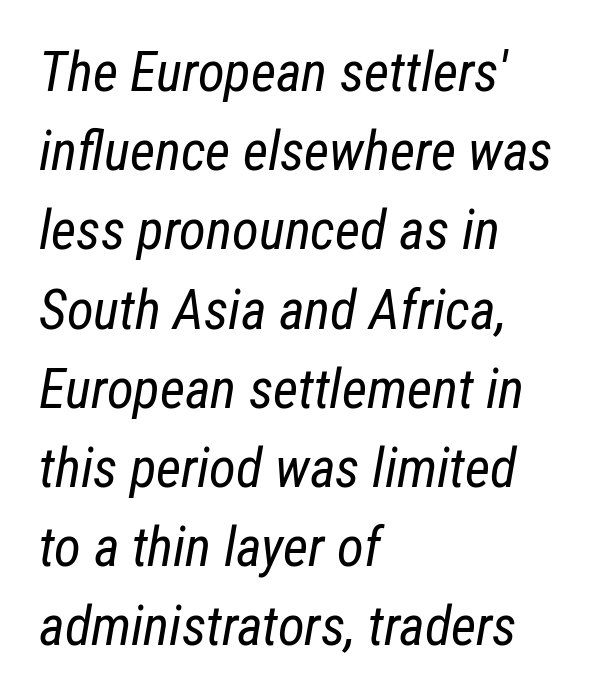
Q: Is the text bold? A: No.
Q: Is the text italic (slanted)? A: Yes, it leans right by about 12 degrees.
Q: Is the text underlined? A: No.
Q: How is the paragraph aligned? A: Left-aligned.
Q: Is the spacing between letters normal or unusually wide? A: Normal.
Q: Is the spacing between lines tight, normal or loose? A: Normal.
Q: Width (condensed, normal, or wide)? A: Condensed.
Q: Stroke contrast? A: Low.
Q: x-height? A: Medium.
Q: Monospaced? A: No.
